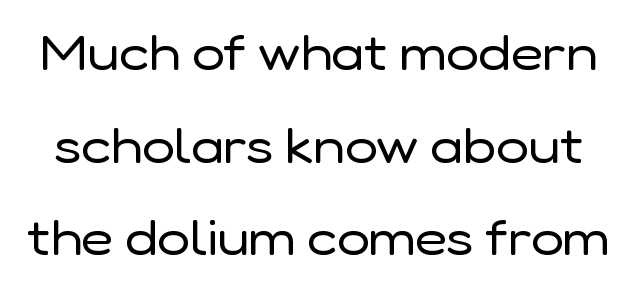
Character widths vary here, with narrow letters taking less room than wide ones. Letterform terminals end flat and unadorned throughout the passage. The passage shown is not bold in any degree. The letterforms sit shoulder to shoulder at normal distance. Decoration check: the copy has no underline. Posture: upright roman.
